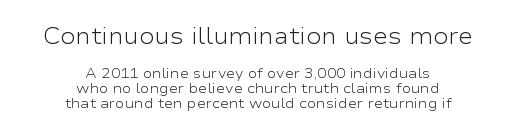
Check the space under the baseline: it is left empty. The block sitting higher on the canvas is the one with enlarged characters. Weight: not bold — regular or lighter. Designer's note — italics off, roman on. Here the glyphs are tracked normally, forming tight word shapes. Interline gaps are noticeably narrow in this sample.
